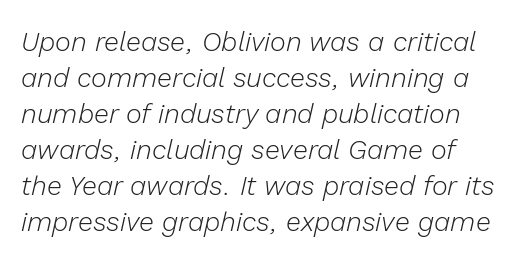
Rule under the text: the space is simply empty. Between one letter and the next there's only the usual sliver of space. Compared with typical paragraphs, the rows here are spaced about the same. Nothing heavy about these letters — not bold at all. In terms of posture, this sample is oblique.
